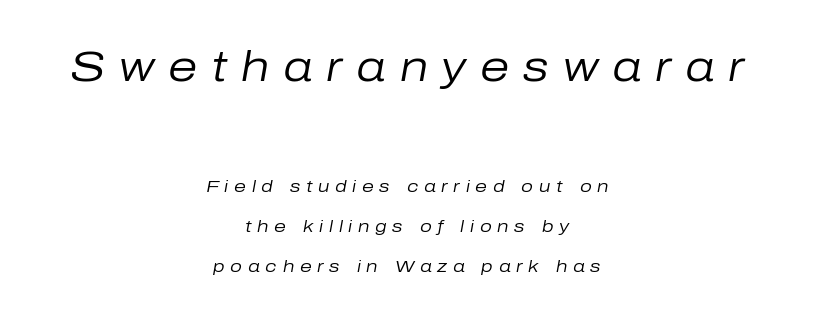
The image shows 42 px regular-weight type, italic (leaning right); set centered, loose line spacing (2.36x), unusually wide letter spacing (+0.33 em), not underlined; the first (top) block is 2.47x larger; low stroke contrast and a medium x-height.
